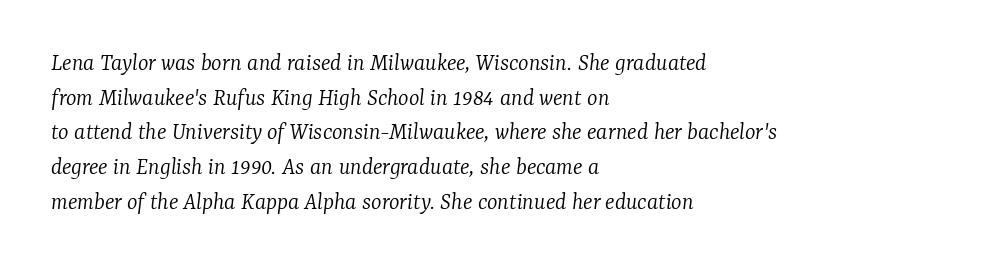
{"italic": "yes", "lean": "right", "slant_degrees": 7, "bold": "no", "underline": "no", "align": "left", "line_spacing": "normal", "line_spacing_ratio": 1.39, "letter_spacing": "normal", "letter_spacing_em": 0.0, "glyph_px": 25}
